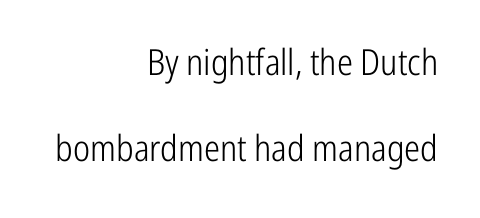
The image shows 36 px light, condensed sans-serif type, upright; set right-aligned, loose line spacing (2.38x), normal letter spacing, not underlined; low stroke contrast and a medium x-height.
